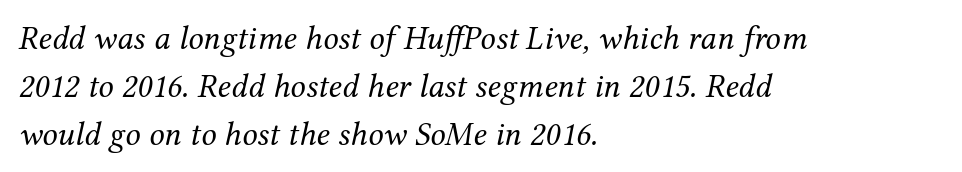
Only glyphs here, with clear space below each row. Leading matches the norm, producing a regular column. This rendering uses left alignment, leaving the right contour irregular. Each stroke keeps to a modest, everyday thickness or less.
